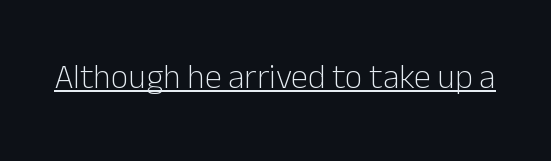
The weight would be labelled regular, book, light, or lighter still. Check the space under the baseline: a stroke is drawn there. Tracking here is standard; glyphs follow each other at the usual distance. The face used here is proportionally spaced, like ordinary book or web type. This rendering employs a face without finishing strokes, i.e., a sans-serif.
